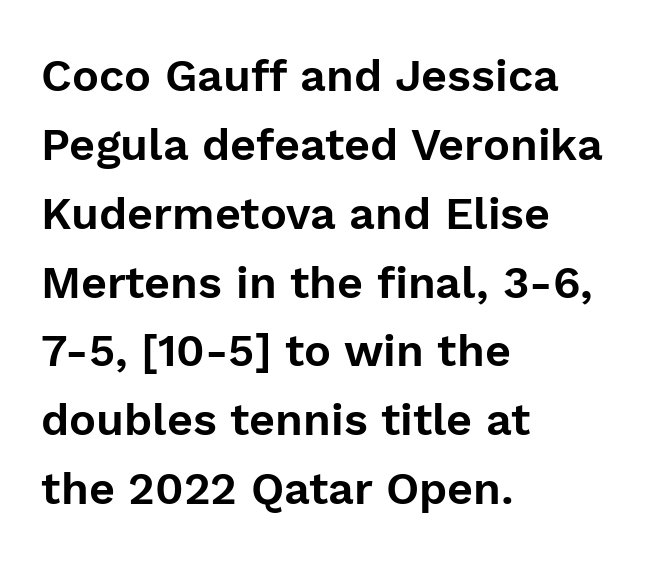
{"serif": "no", "italic": "no", "width": "normal", "stroke_contrast": "low", "x_height": "medium", "monospaced": "no", "underline": "no", "align": "left", "line_spacing": "normal", "line_spacing_ratio": 1.53, "letter_spacing": "normal", "letter_spacing_em": 0.0, "glyph_px": 45}
